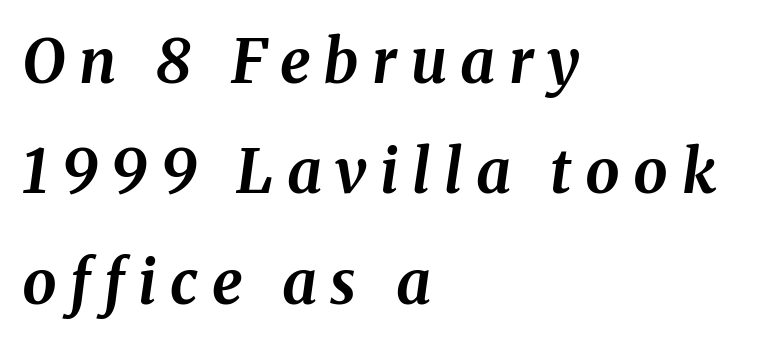
The image shows 61 px bold type, italic (leaning right); set left-aligned, line spacing 1.81x, unusually wide letter spacing (+0.22 em), not underlined; medium stroke contrast and a medium x-height.
